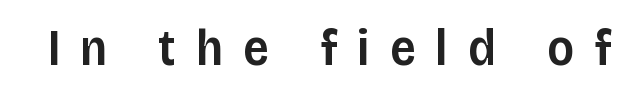
The image shows 51 px semibold sans-serif type, upright; set unusually wide letter spacing (+0.39 em), not underlined; low stroke contrast and a large x-height.
